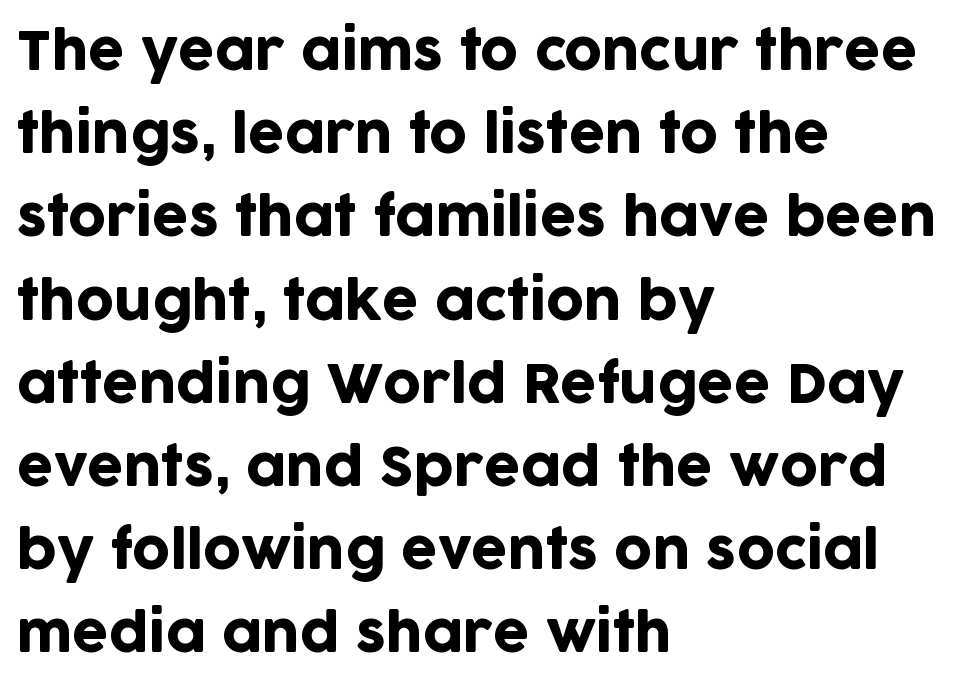
Unmarked baselines from the first word to the last. Note: no serifs on the glyphs. A student would call this left alignment; a typographer would say flush left, rag right. Letter spacing: default. Posture: vertical.
